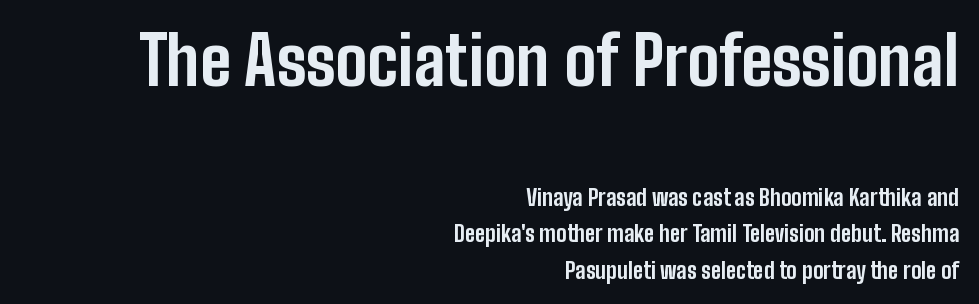
Q: Is the text bold? A: Yes.
Q: Is the text italic (slanted)? A: No, it is upright.
Q: Is the typeface a serif or a sans-serif typeface? A: Sans-serif.
Q: Is the text underlined? A: No.
Q: How is the paragraph aligned? A: Right-aligned.
Q: Is the spacing between letters normal or unusually wide? A: Normal.
Q: Is the spacing between lines tight, normal or loose? A: Normal.
Q: Which block of text is set in a larger size, the first (top) or the second (bottom)? A: The first (top) one.
Q: Width (condensed, normal, or wide)? A: Condensed.
Q: Stroke contrast? A: Low.
Q: x-height? A: Medium.
Q: Monospaced? A: No.
